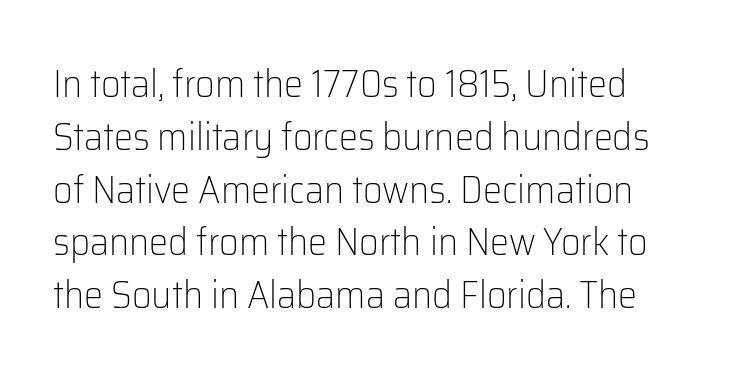
Q: Is the text bold? A: No.
Q: Is the text italic (slanted)? A: No, it is upright.
Q: Is the typeface a serif or a sans-serif typeface? A: Sans-serif.
Q: Is the text underlined? A: No.
Q: Is the spacing between letters normal or unusually wide? A: Normal.
Q: Is the spacing between lines tight, normal or loose? A: Normal.
Q: Width (condensed, normal, or wide)? A: Normal.
Q: Stroke contrast? A: Low.
Q: x-height? A: Medium.
Q: Monospaced? A: No.
